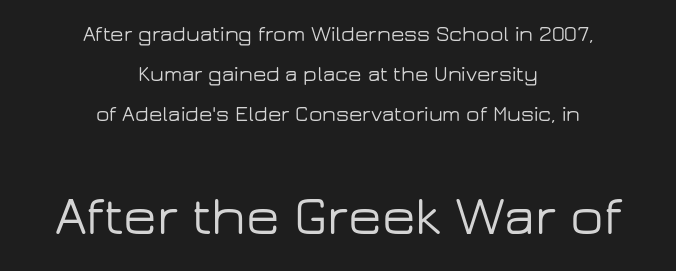
{"serif": "no", "italic": "no", "width": "wide", "stroke_contrast": "low", "x_height": "medium", "monospaced": "no", "underline": "no", "align": "center", "line_spacing_ratio": 1.82, "letter_spacing": "normal", "letter_spacing_em": 0.0, "larger_block": "second", "size_ratio": 2.5, "glyph_px": 55}
